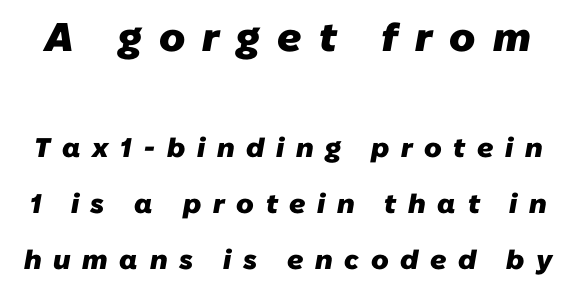
Q: Is the text bold? A: Yes.
Q: Is the typeface a serif or a sans-serif typeface? A: Sans-serif.
Q: Is the text underlined? A: No.
Q: Is the spacing between letters normal or unusually wide? A: Unusually wide.
Q: Is the spacing between lines tight, normal or loose? A: Loose.
Q: Which block of text is set in a larger size, the first (top) or the second (bottom)? A: The first (top) one.
Q: Width (condensed, normal, or wide)? A: Normal.
Q: Stroke contrast? A: Low.
Q: x-height? A: Medium.
Q: Monospaced? A: No.
